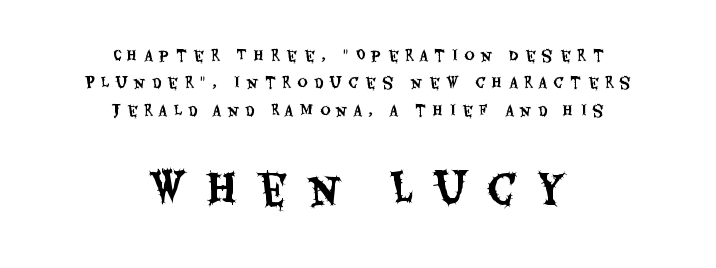
{"serif": "no", "italic": "no", "width": "condensed", "stroke_contrast": "medium", "x_height": "large", "monospaced": "no", "underline": "no", "align": "center", "line_spacing": "loose", "line_spacing_ratio": 1.95, "letter_spacing": "wide", "letter_spacing_em": 0.48, "larger_block": "second", "size_ratio": 2.93, "glyph_px": 41}
